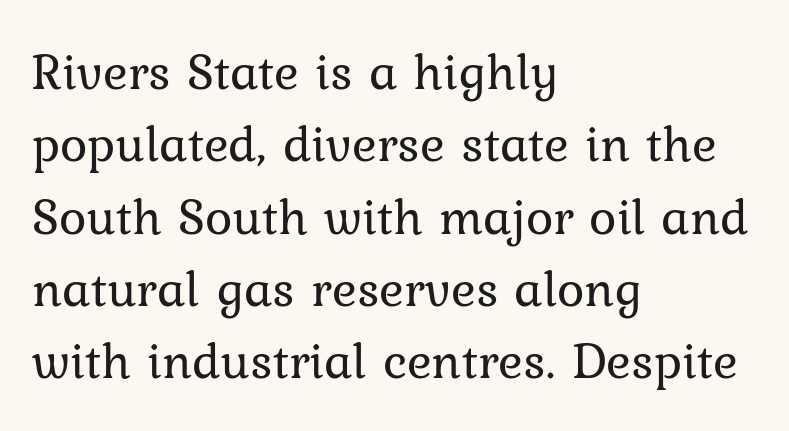
The image shows 52 px regular-weight serif type, upright; set left-aligned, normal line spacing (1.39x), normal letter spacing, not underlined; low stroke contrast and a medium x-height.
